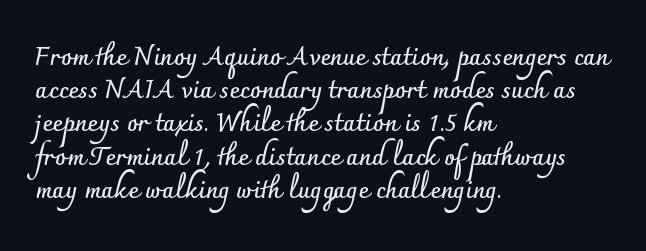
One-word summary of the alignment: left. Compared with an ordinary text face, these strokes are far heavier — a full bold. Interline gaps are of average width in this sample. Letter spacing: default. The baseline area is clear.
